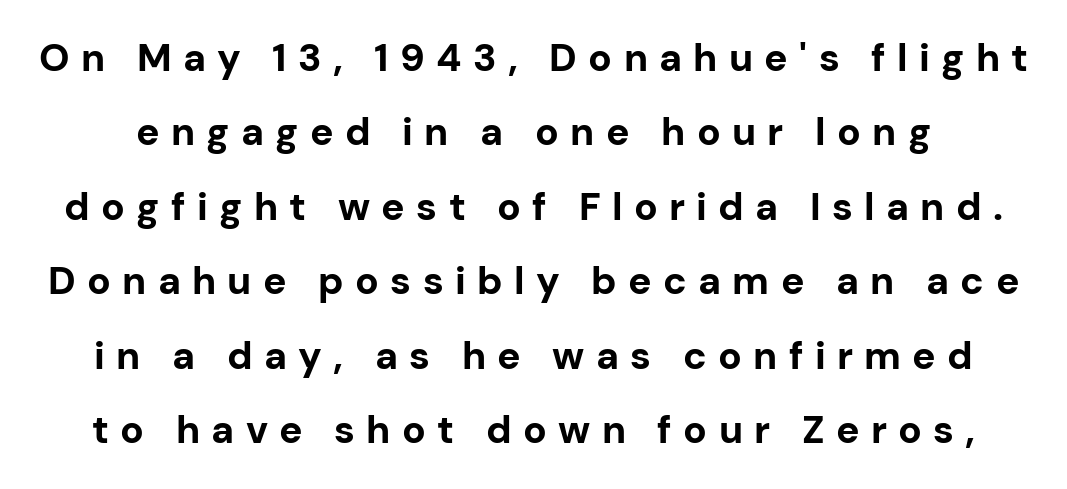
{"serif": "no", "italic": "no", "bold": "yes", "weight": "bold", "width": "normal", "stroke_contrast": "low", "x_height": "medium", "monospaced": "no", "underline": "no", "line_spacing": "loose", "line_spacing_ratio": 1.91, "letter_spacing": "wide", "letter_spacing_em": 0.29, "glyph_px": 39}
